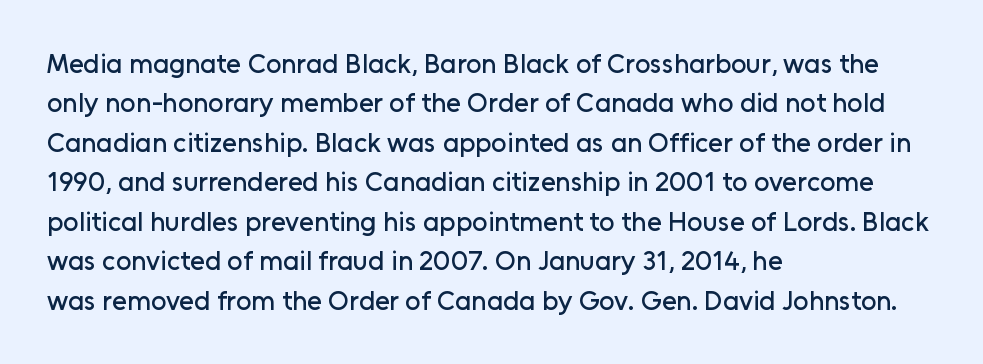
{"italic": "no", "underline": "no", "align": "left", "line_spacing": "normal", "line_spacing_ratio": 1.46, "letter_spacing": "normal", "letter_spacing_em": 0.0, "glyph_px": 27}
